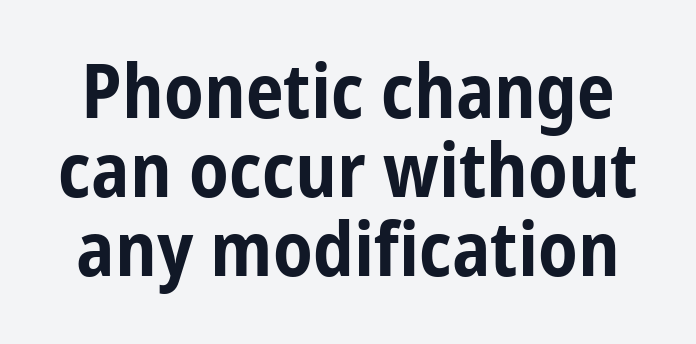
The image shows 76 px bold, condensed sans-serif type, upright; set tight line spacing (1.04x), normal letter spacing, not underlined; low stroke contrast and a medium x-height.
